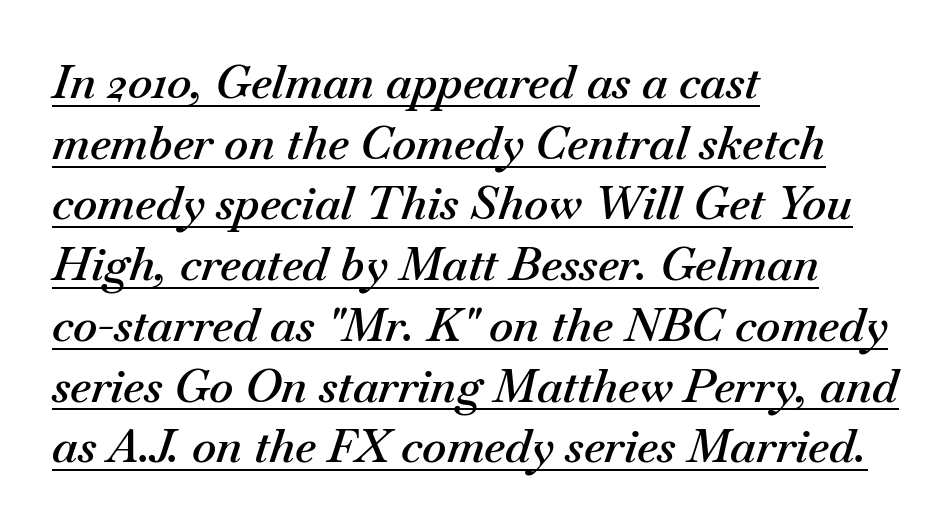
{"italic": "yes", "lean": "right", "slant_degrees": 18, "bold": "semi", "weight": "semibold", "width": "normal", "stroke_contrast": "medium", "x_height": "small", "monospaced": "no", "underline": "yes", "align": "left", "line_spacing": "normal", "line_spacing_ratio": 1.32, "letter_spacing": "normal", "letter_spacing_em": 0.0, "glyph_px": 46}
